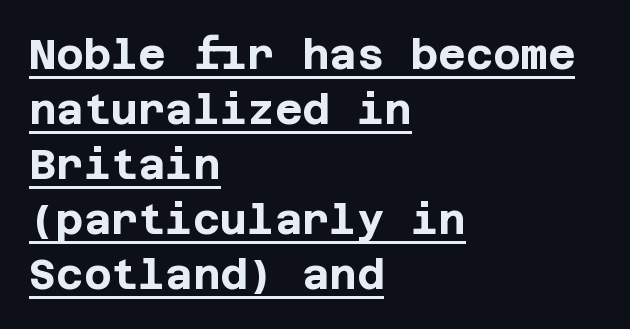
Q: Is the text bold? A: Yes.
Q: Is the text italic (slanted)? A: No, it is upright.
Q: Is the typeface a serif or a sans-serif typeface? A: Sans-serif.
Q: Is the text underlined? A: Yes.
Q: How is the paragraph aligned? A: Left-aligned.
Q: Is the spacing between letters normal or unusually wide? A: Normal.
Q: Is the spacing between lines tight, normal or loose? A: Normal.
Q: Width (condensed, normal, or wide)? A: Normal.
Q: Stroke contrast? A: Low.
Q: x-height? A: Large.
